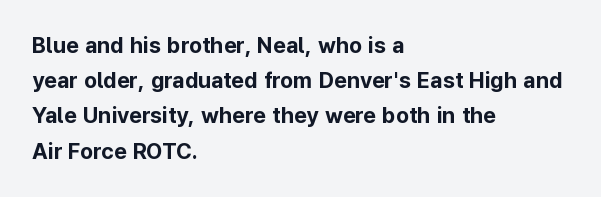
The image shows 22 px bold type, upright; set left-aligned, normal line spacing (1.6x), normal letter spacing, not underlined.
